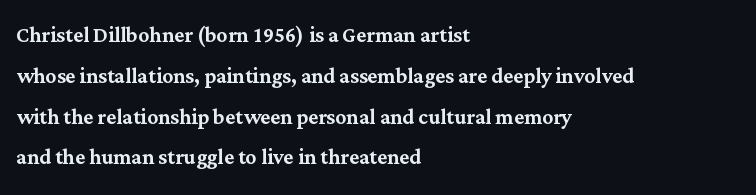
Q: Is the text italic (slanted)? A: No, it is upright.
Q: Is the text underlined? A: No.
Q: How is the paragraph aligned? A: Left-aligned.
Q: Is the spacing between letters normal or unusually wide? A: Normal.
Q: Is the spacing between lines tight, normal or loose? A: Normal.
